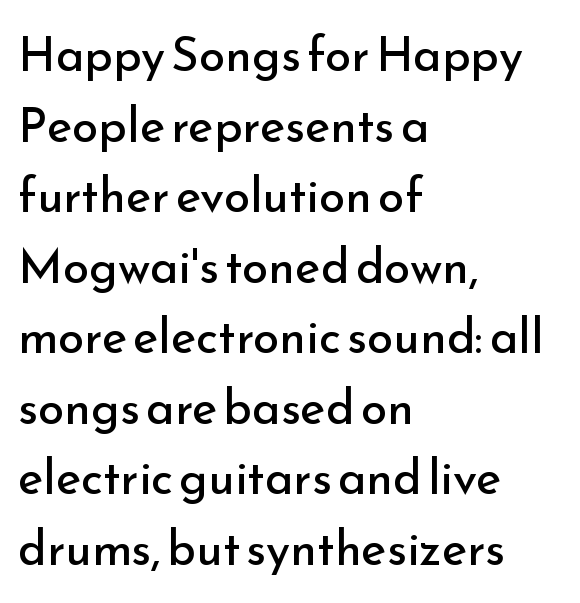
{"serif": "no", "italic": "no", "bold": "no", "weight": "regular", "width": "normal", "stroke_contrast": "low", "x_height": "small", "monospaced": "no", "underline": "no", "align": "left", "line_spacing": "normal", "line_spacing_ratio": 1.47, "letter_spacing": "normal", "letter_spacing_em": 0.0, "glyph_px": 48}
